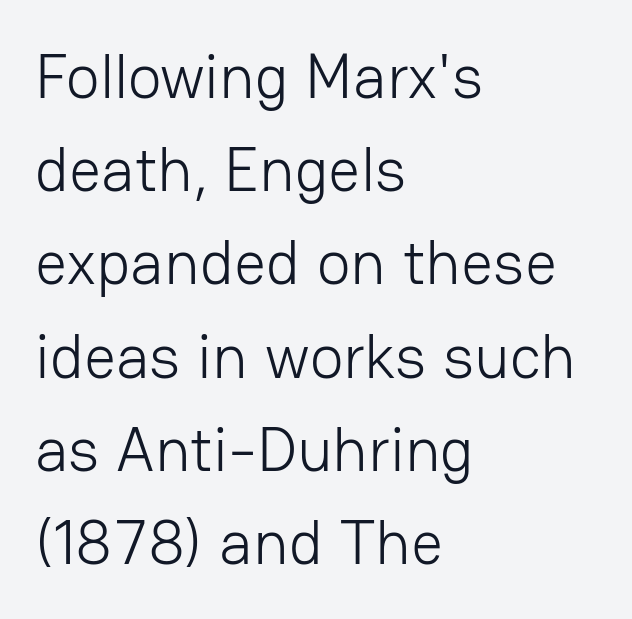
The font family rendered here belongs to the sans-serif group. Line starts are locked; line ends wander. Each stroke keeps to a modest, everyday thickness or less. The zone under the glyphs is completely vacant. The face used here is proportionally spaced, like ordinary book or web type. Characters remain perfectly vertical along every line.
